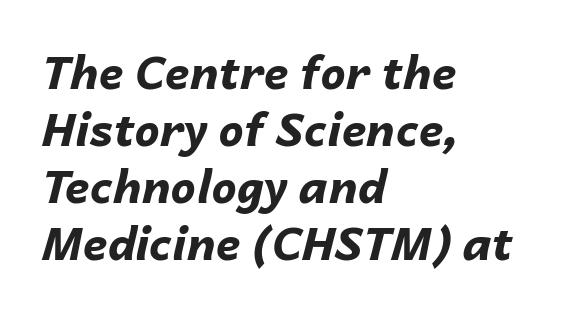
The face used here has the dense, thick strokes of a bold. Here the designer chose a conventional face with non-uniform glyph widths. Quick note: italic. Type without underlining.
